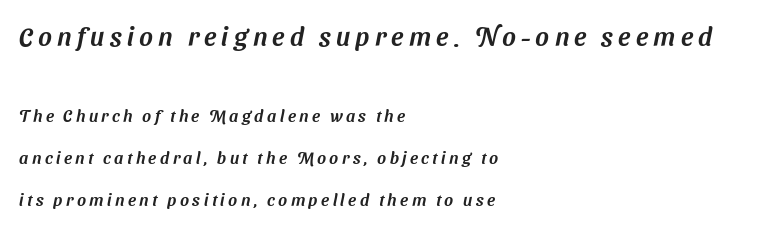
The image shows 26 px text type; set left-aligned, loose line spacing (2.47x), unusually wide letter spacing (+0.2 em), not underlined; the first (top) block is 1.53x larger.
